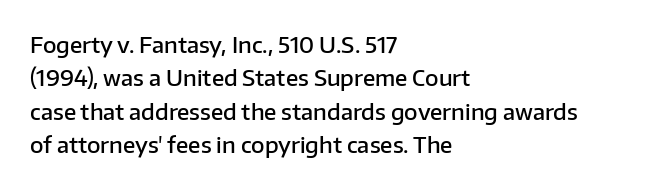
The image shows 22 px text type, upright; set left-aligned, normal line spacing (1.52x), normal letter spacing, not underlined.
